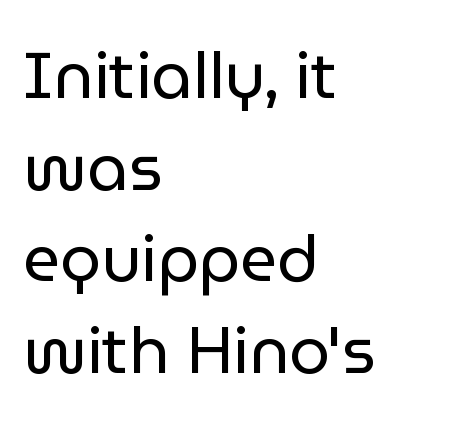
Is this a heavy cut? Hardly; it is regular or lighter. No word sits above an underline. Between one letter and the next there's only the usual sliver of space. Upright lettering throughout. A sans-serif font was chosen for this passage. The compositor pushed each line to the left boundary.
